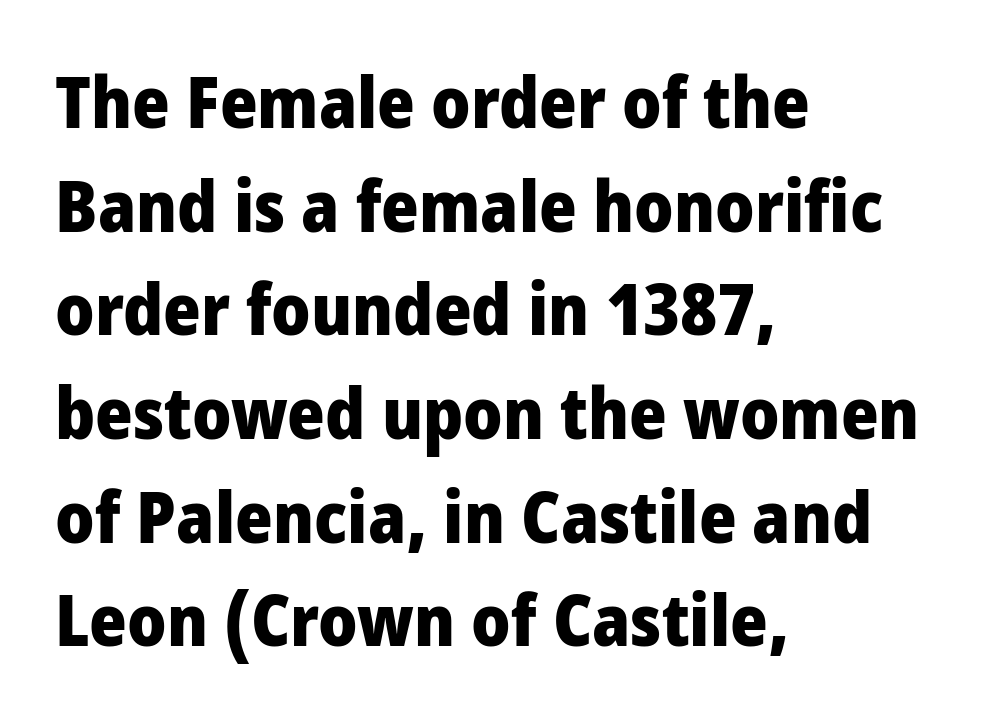
Q: Is the text bold? A: Yes.
Q: Is the text italic (slanted)? A: No, it is upright.
Q: Is the typeface a serif or a sans-serif typeface? A: Sans-serif.
Q: Is the text underlined? A: No.
Q: How is the paragraph aligned? A: Left-aligned.
Q: Is the spacing between letters normal or unusually wide? A: Normal.
Q: Is the spacing between lines tight, normal or loose? A: Normal.
Q: Width (condensed, normal, or wide)? A: Condensed.
Q: Stroke contrast? A: Low.
Q: x-height? A: Large.
Q: Monospaced? A: No.
